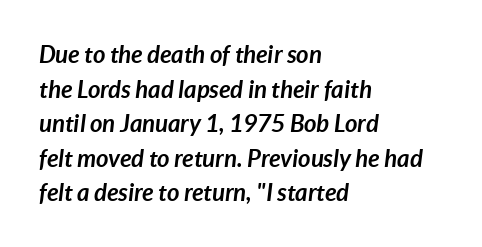
Q: Is the text bold? A: Yes.
Q: Is the text italic (slanted)? A: Yes, it leans right by about 7 degrees.
Q: Is the text underlined? A: No.
Q: How is the paragraph aligned? A: Left-aligned.
Q: Is the spacing between letters normal or unusually wide? A: Normal.
Q: Is the spacing between lines tight, normal or loose? A: Normal.
